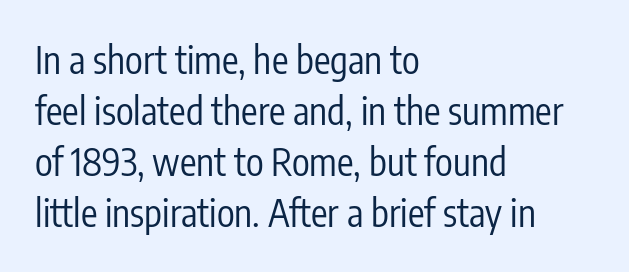
Weight: regular or lighter. It's the straight-up-and-down kind of type. The baseline area is clear. Letter spacing: default. Whoever set this chose a conventional vertical rhythm.
